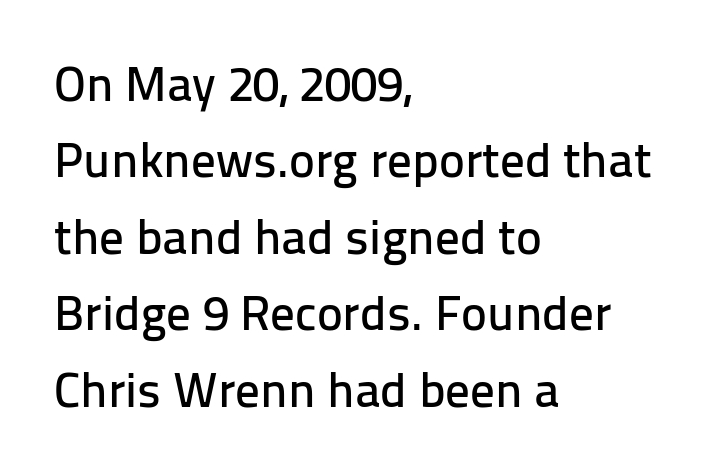
Q: Is the text italic (slanted)? A: No, it is upright.
Q: Is the typeface a serif or a sans-serif typeface? A: Sans-serif.
Q: Is the text underlined? A: No.
Q: How is the paragraph aligned? A: Left-aligned.
Q: Is the spacing between letters normal or unusually wide? A: Normal.
Q: Is the spacing between lines tight, normal or loose? A: Normal.
Q: Width (condensed, normal, or wide)? A: Normal.
Q: Stroke contrast? A: Low.
Q: x-height? A: Medium.
Q: Monospaced? A: No.
